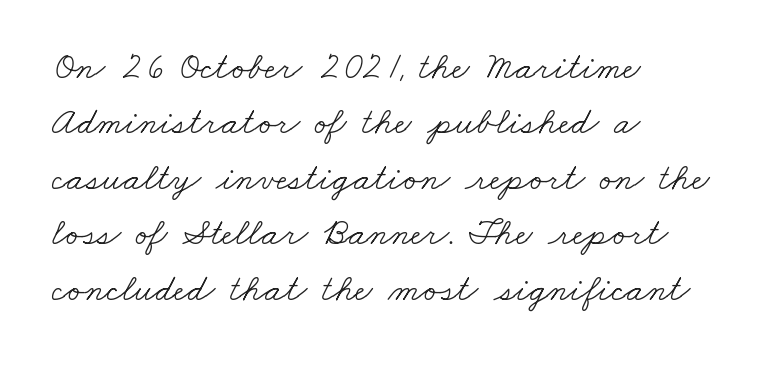
The image shows 38 px light, wide serif type; set left-aligned, normal line spacing (1.46x), normal letter spacing, not underlined; low stroke contrast and a small x-height.
